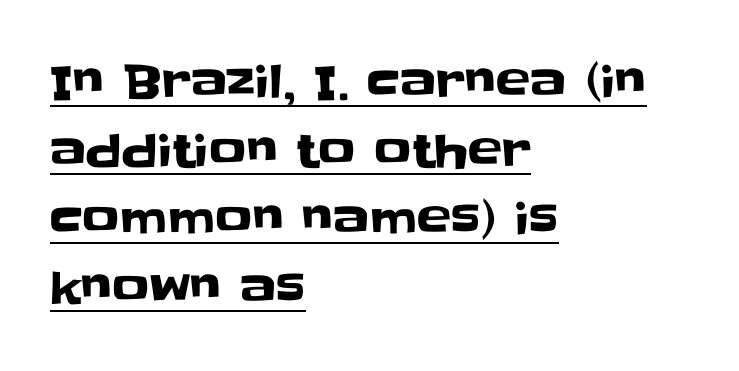
No italicization has been applied; the sample stays upright. Honestly, the underline is the first thing you notice here. Line spacing here is normal. The tracking reads as untouched default to a designer's eye. The face used here is proportionally spaced, like ordinary book or web type. What kind of face is this? One without serifs — a sans.
